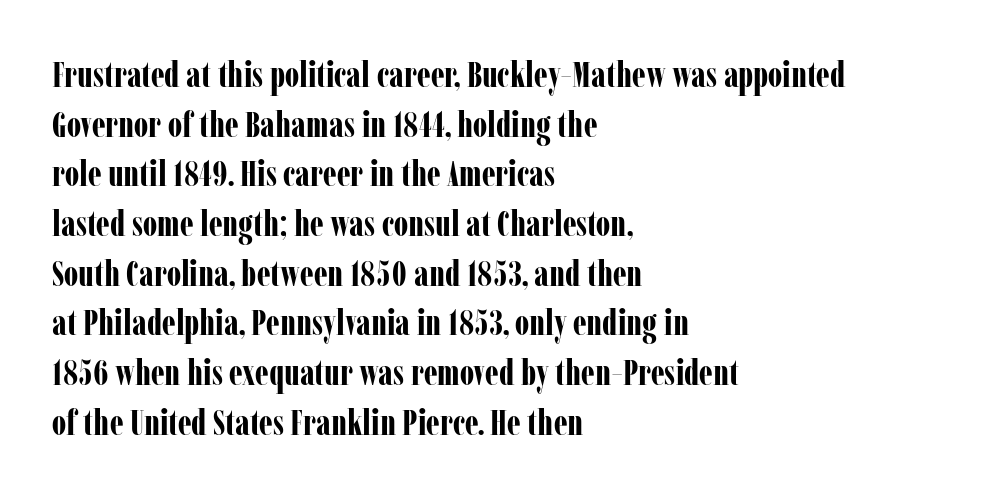
{"serif": "yes", "italic": "no", "bold": "yes", "weight": "bold", "width": "condensed", "stroke_contrast": "low", "x_height": "medium", "monospaced": "no", "underline": "no", "align": "left", "line_spacing": "normal", "line_spacing_ratio": 1.38, "letter_spacing": "normal", "letter_spacing_em": 0.0, "glyph_px": 36}
